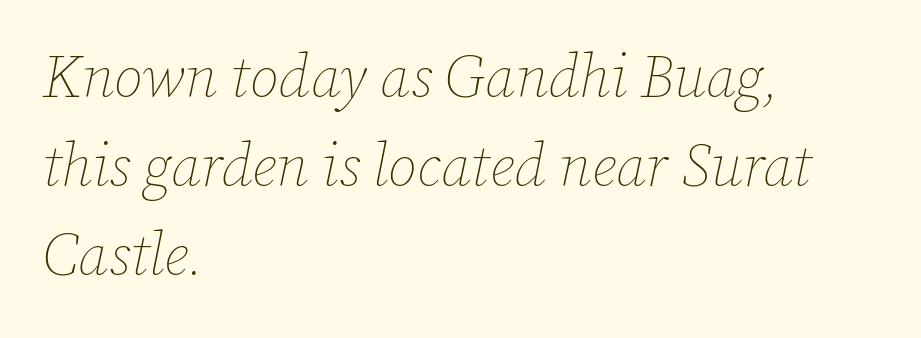
Stroke thickness stays within the range of a standard reading face or lighter. The letters advance in unequal steps, a hallmark of proportional type. Descenders are the only things crossing below the line. The horizontal fit of the characters is conventional and even.
